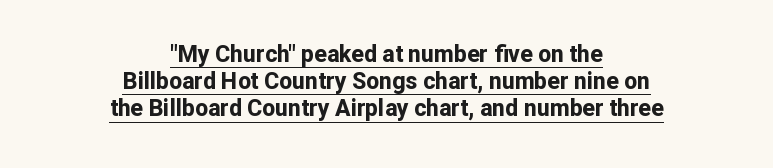
Vertical strokes here are truly vertical. Is there an underline? Yes — a line sits under the letters. A typesetter would call this zero additional tracking. Summary of weight: heavy, a full bold. Horizontal alignment here is central, giving a formal, balanced look.
